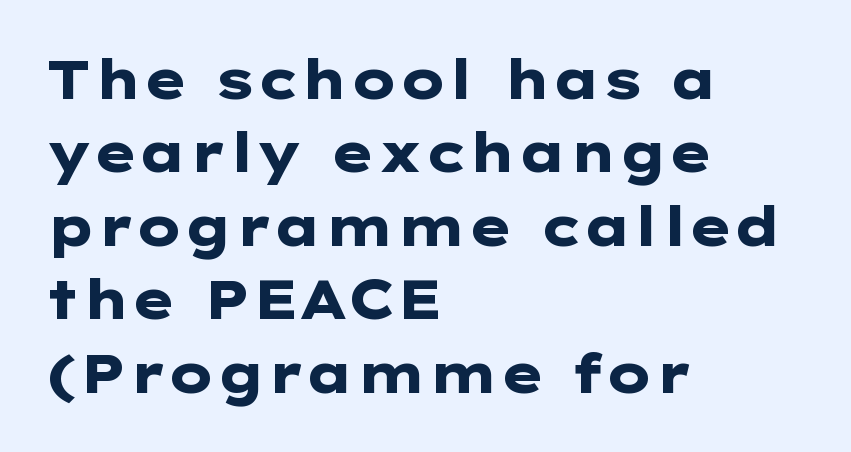
A normal amount of white space separates one row of letters from the next. Bare-footed words on every line. No italicization has been applied; the sample stays upright. Tracking value appears to be zero — textbook default spacing. Stroke terminals: plain, sans-serif.
